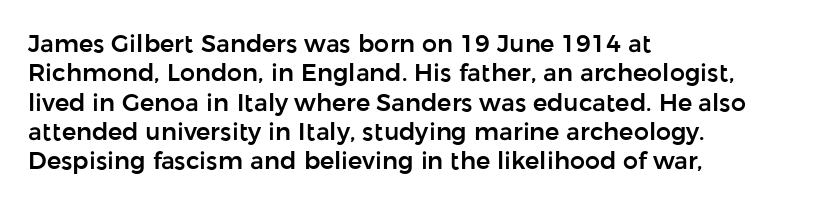
Q: Is the text italic (slanted)? A: No, it is upright.
Q: Is the text underlined? A: No.
Q: How is the paragraph aligned? A: Left-aligned.
Q: Is the spacing between letters normal or unusually wide? A: Normal.
